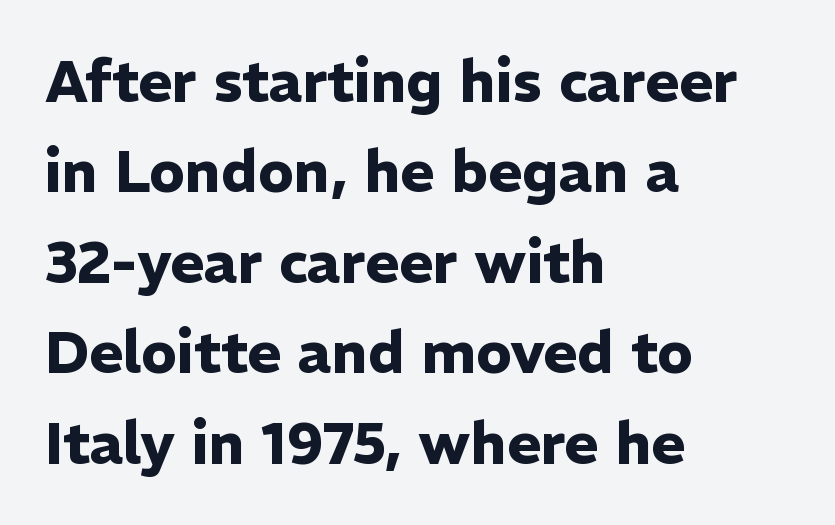
The image shows 58 px heavy sans-serif type, upright; set left-aligned, normal line spacing (1.56x), normal letter spacing, not underlined; low stroke contrast and a medium x-height.
